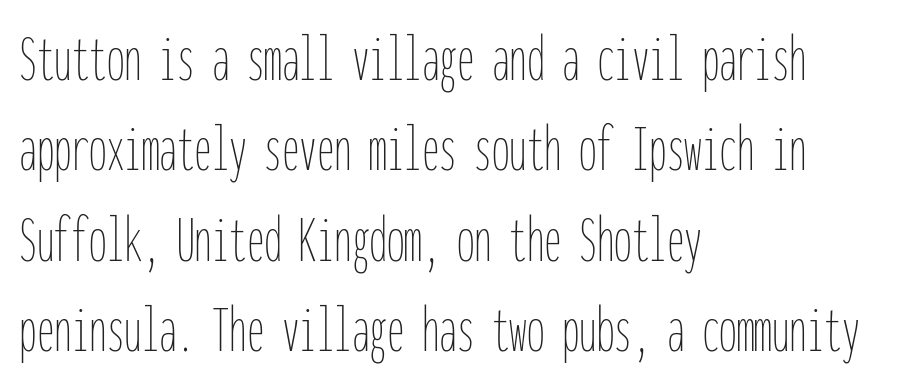
The image shows 70 px thin, condensed type, upright, monospaced; set left-aligned, normal line spacing (1.29x), normal letter spacing, not underlined; low stroke contrast and a medium x-height.
